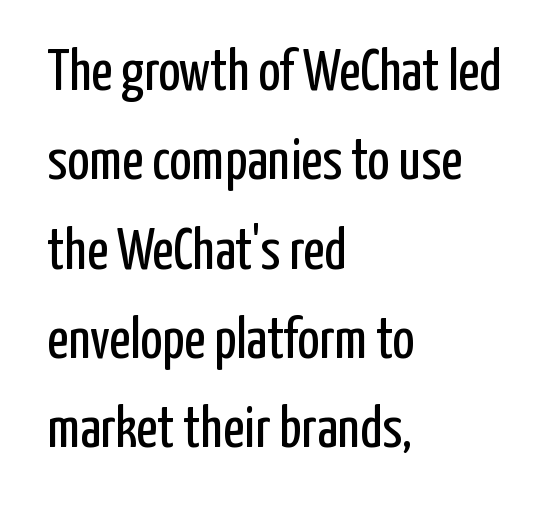
Short note: letters normally spaced. Spacing verdict: proportional, widths tailored to each character. Short and long lines alike share a common starting point at left. The cut favours lightness, reaching ordinary text weight at its darkest. In terms of leading, this rendering sits right in the middle. Designer's note — italics off, roman on.
